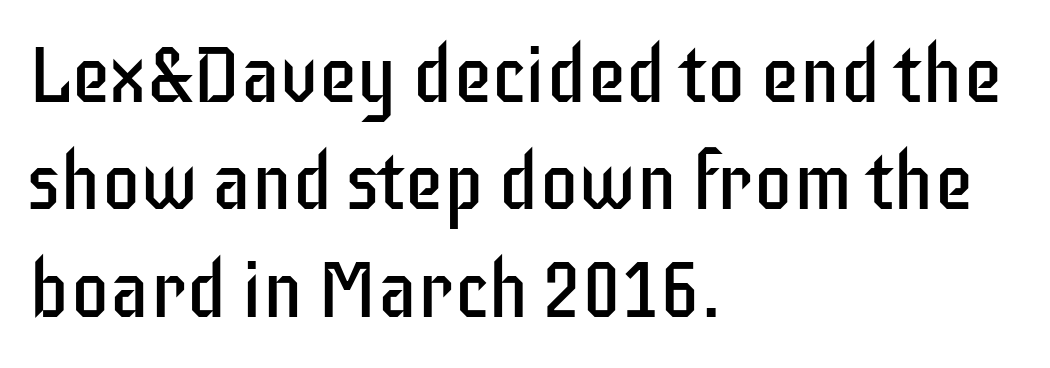
The image shows 79 px regular-weight, condensed sans-serif type, upright; set left-aligned, normal line spacing (1.36x), normal letter spacing, not underlined; low stroke contrast and a large x-height.
